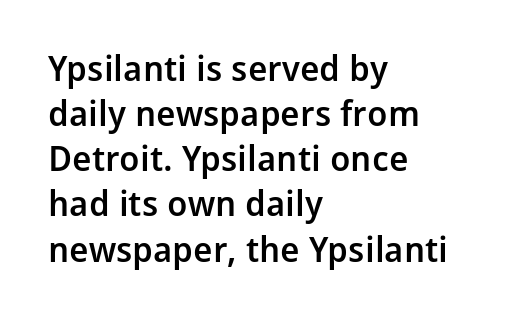
Typesetter's note: demi weight, one step under bold. This rendering features lettering with no underline. This sample keeps an unexceptional amount of space between lines. Note the varied advance widths — an 'i' is clearly narrower than an 'm'. A classic flush-left, rag-right setting is used for this passage. The typography opts for an upright posture over an oblique one.
